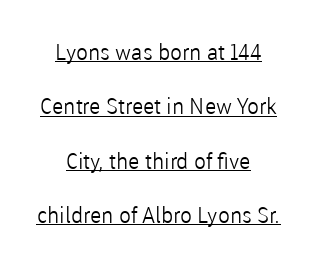
The image shows 22 px text type, upright; set centered, loose line spacing (2.47x), normal letter spacing, underlined.
